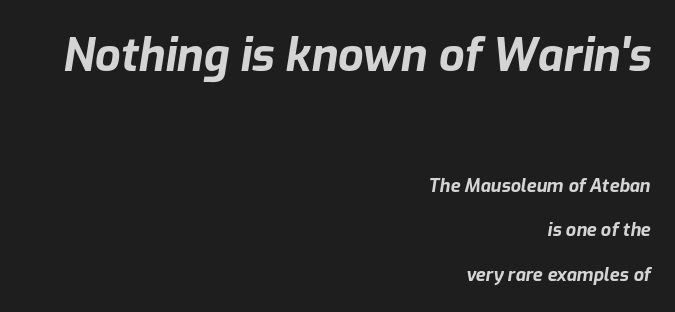
Q: Is the text bold? A: Yes.
Q: Is the text italic (slanted)? A: Yes, it leans right by about 9 degrees.
Q: Is the text underlined? A: No.
Q: How is the paragraph aligned? A: Right-aligned.
Q: Is the spacing between letters normal or unusually wide? A: Normal.
Q: Is the spacing between lines tight, normal or loose? A: Loose.
Q: Which block of text is set in a larger size, the first (top) or the second (bottom)? A: The first (top) one.
Q: Width (condensed, normal, or wide)? A: Normal.
Q: Stroke contrast? A: Low.
Q: x-height? A: Medium.
Q: Monospaced? A: No.
